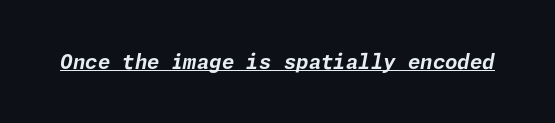
Q: Is the text bold? A: Yes.
Q: Is the text italic (slanted)? A: Yes, it leans right by about 11 degrees.
Q: Is the text underlined? A: Yes.
Q: Is the spacing between letters normal or unusually wide? A: Normal.
